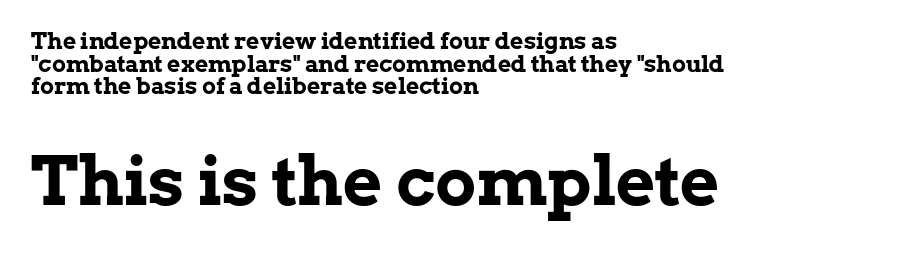
{"serif": "yes", "italic": "no", "bold": "yes", "weight": "bold", "width": "normal", "stroke_contrast": "low", "x_height": "medium", "monospaced": "no", "underline": "no", "align": "left", "line_spacing": "tight", "line_spacing_ratio": 0.98, "letter_spacing": "normal", "letter_spacing_em": 0.0, "larger_block": "second", "size_ratio": 2.96, "glyph_px": 68}
